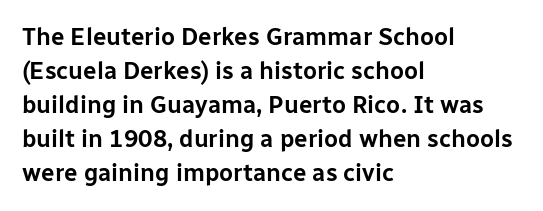
The image shows 24 px text type, upright; set left-aligned, normal line spacing (1.42x), normal letter spacing, not underlined.
